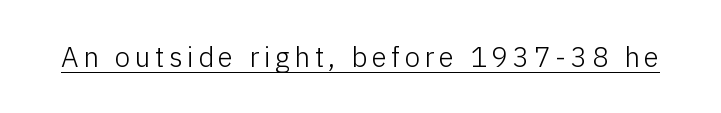
Q: Is the text bold? A: No.
Q: Is the text italic (slanted)? A: No, it is upright.
Q: Is the typeface a serif or a sans-serif typeface? A: Sans-serif.
Q: Is the text underlined? A: Yes.
Q: Width (condensed, normal, or wide)? A: Normal.
Q: Stroke contrast? A: Low.
Q: x-height? A: Medium.
Q: Monospaced? A: No.
